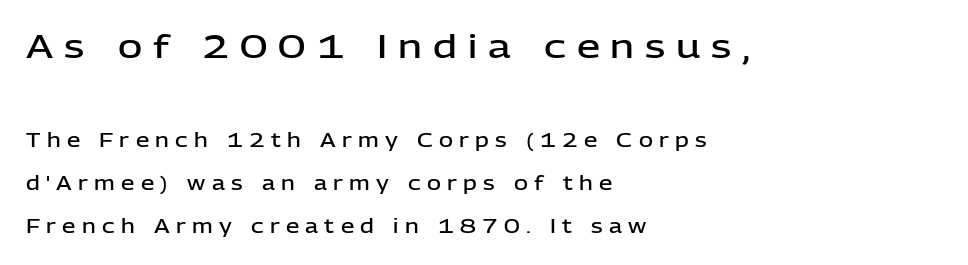
The image shows 33 px semibold sans-serif type, upright; set left-aligned, loose line spacing (2.28x), unusually wide letter spacing (+0.33 em), not underlined; the first (top) block is 1.74x larger; low stroke contrast and a medium x-height.
